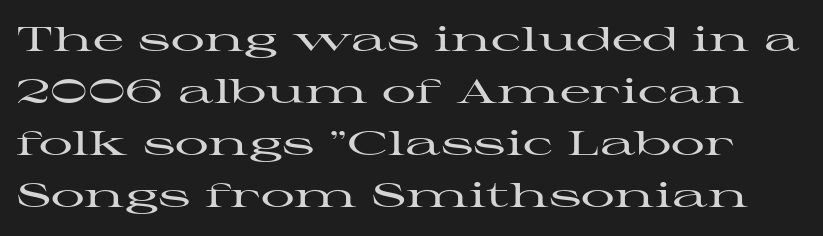
Honestly, the row spacing looks completely unremarkable. No italicization has been applied; the sample stays upright. Note: serifs present on the glyphs. The baseline area is clear.
